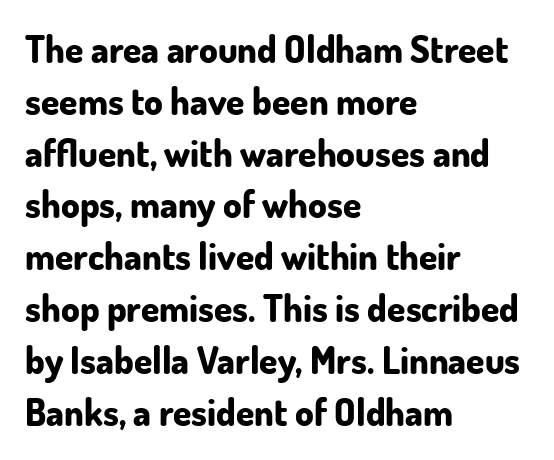
Q: Is the text bold? A: Yes.
Q: Is the text italic (slanted)? A: No, it is upright.
Q: Is the typeface a serif or a sans-serif typeface? A: Sans-serif.
Q: Is the text underlined? A: No.
Q: How is the paragraph aligned? A: Left-aligned.
Q: Is the spacing between letters normal or unusually wide? A: Normal.
Q: Is the spacing between lines tight, normal or loose? A: Normal.
Q: Width (condensed, normal, or wide)? A: Normal.
Q: Stroke contrast? A: Low.
Q: x-height? A: Small.
Q: Monospaced? A: No.
